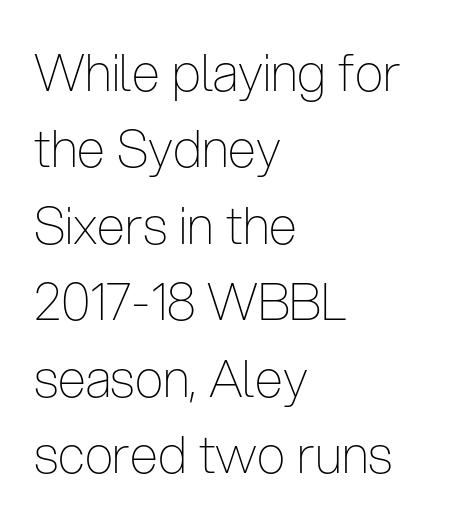
Layout note: lines flush left. Between one letter and the next there's only the usual sliver of space. The line-height multiplier appears to be the usual default. These lines were composed using upright roman letters.
